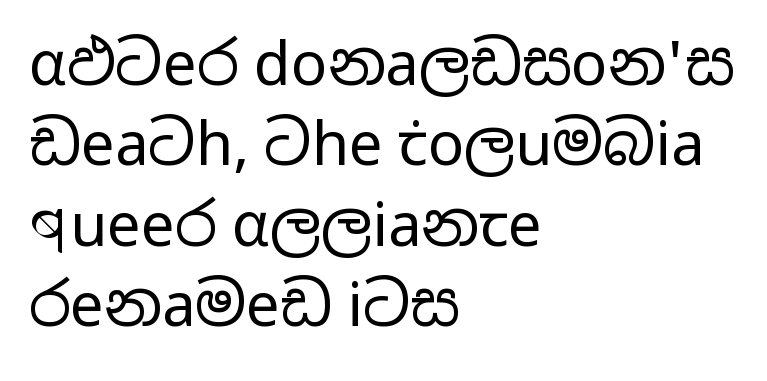
Spacing verdict: proportional, widths tailored to each character. Any mark beneath the type? The region is blank. Honestly, the letter spacing is just normal — you wouldn't notice it. Stem width sits at or under what a default text font uses. Normally led — the rows are evenly, conventionally spaced. Classification — sans serif.
